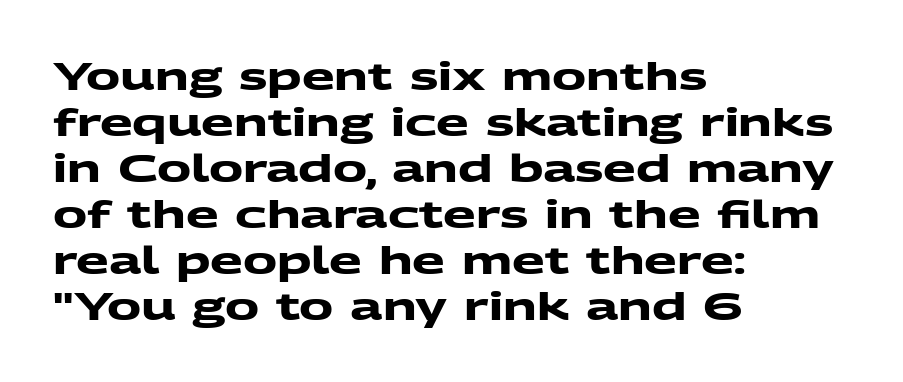
Q: Is the text bold? A: Yes.
Q: Is the typeface a serif or a sans-serif typeface? A: Sans-serif.
Q: Is the text underlined? A: No.
Q: How is the paragraph aligned? A: Left-aligned.
Q: Is the spacing between letters normal or unusually wide? A: Normal.
Q: Width (condensed, normal, or wide)? A: Wide.
Q: Stroke contrast? A: Medium.
Q: x-height? A: Medium.
Q: Monospaced? A: No.
